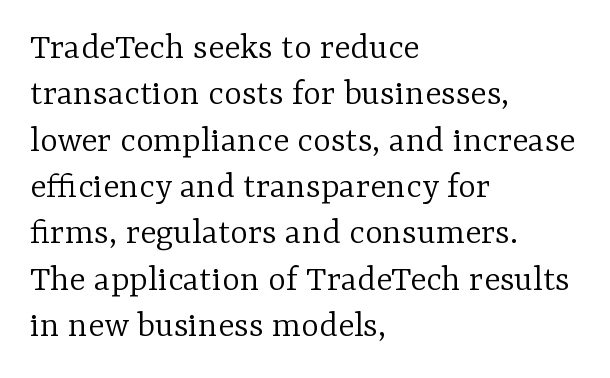
The characters are drawn with everyday or finer stroke widths. Unmarked baselines from the first word to the last. I'd call this a serif setting — the letters wear small feet. Reading down the block, your eye returns to a fixed left position each line. The face used here is proportionally spaced, like ordinary book or web type. What stands out about the letter spacing? Nothing — it is the standard amount.
